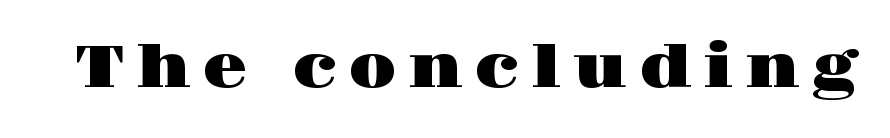
The image shows 58 px wide serif type, upright; set unusually wide letter spacing (+0.2 em), not underlined; high stroke contrast and a large x-height.
